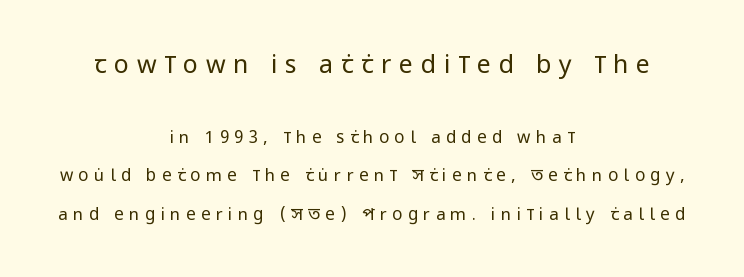
Caption: expanded tracking, letters set apart. Stems here are at most as thick as an everyday book face. Does the copy run flush right? No — it is centered line by line. The block of text is sparse from top to bottom, with ample space between rows. The earlier block is typeset at a bigger size than the later block. This rendering features lettering with no underline.
